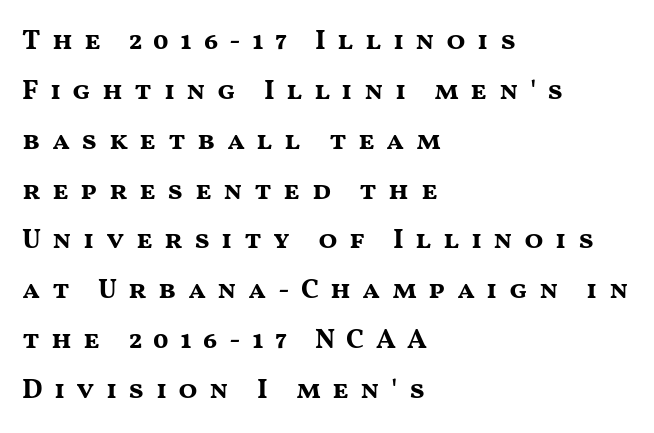
Vertical strokes here are truly vertical. The specimen omits any rule beneath the text block's lines. Here the designer chose a conventional face with non-uniform glyph widths. Heavy-handed strokes throughout: this text is bold.
